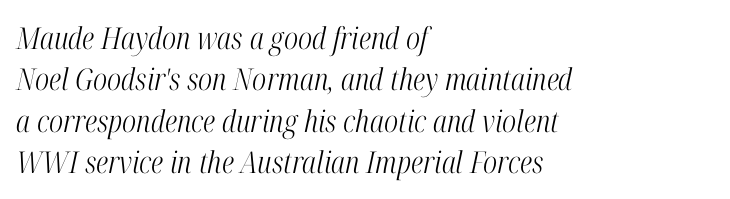
{"serif": "yes", "italic": "yes", "lean": "right", "slant_degrees": 12, "bold": "no", "weight": "light", "width": "condensed", "stroke_contrast": "high", "x_height": "medium", "monospaced": "no", "underline": "no", "align": "left", "line_spacing": "normal", "line_spacing_ratio": 1.38, "letter_spacing": "normal", "letter_spacing_em": 0.0, "glyph_px": 30}
